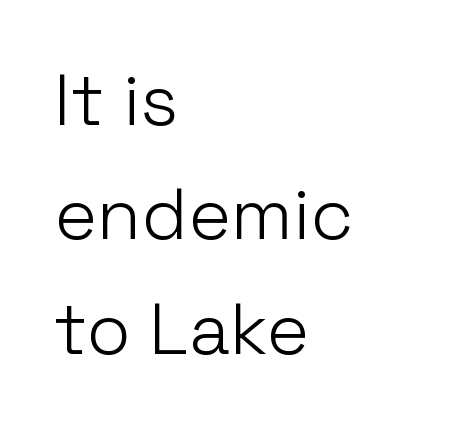
Each row of text sits above clean, open space. Weight: regular or lighter. If you measured baseline to baseline, you'd find a middling distance. These lines stack with their left ends in a neat column. You can tell it's not italic because the verticals are truly vertical.
